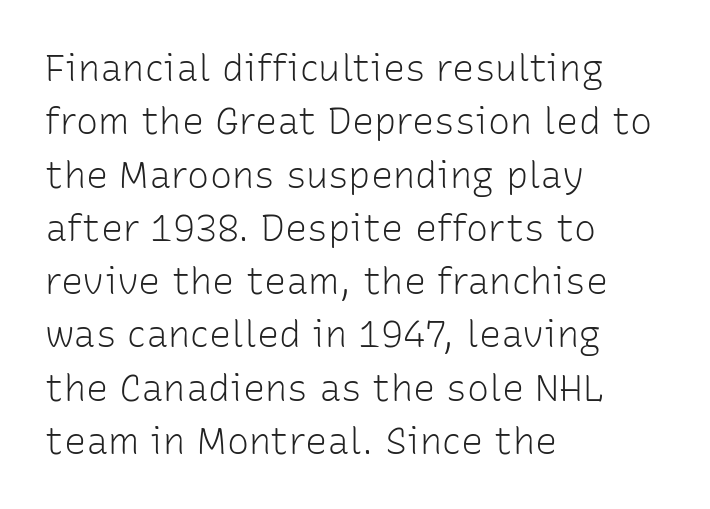
You could not count columns in this text — the font is proportionally spaced. The compositor pushed each line to the left boundary. Is there much room between lines? A standard amount, neither cramped nor airy. Words float on clear page, feet unadorned. No extra ink here — the face is not bold. Is there any slant? The stems are plumb.
